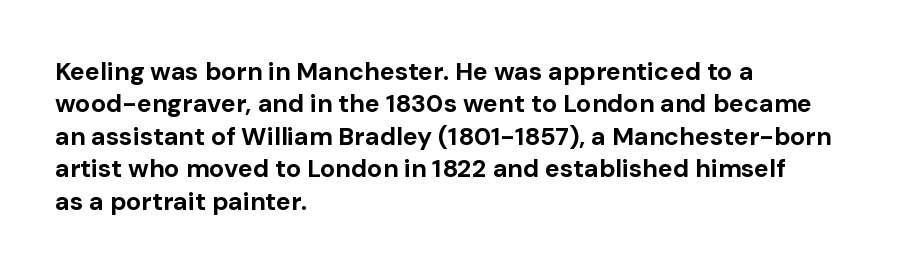
{"italic": "no", "bold": "yes", "underline": "no", "align": "left", "line_spacing": "normal", "line_spacing_ratio": 1.3, "letter_spacing": "normal", "letter_spacing_em": 0.0, "glyph_px": 25}
